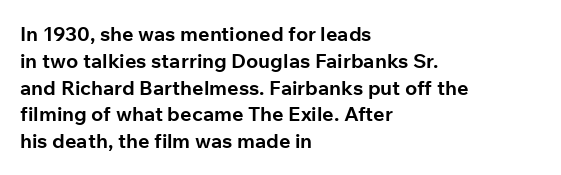
{"italic": "no", "bold": "yes", "underline": "no", "align": "left", "line_spacing": "normal", "line_spacing_ratio": 1.34, "letter_spacing": "normal", "letter_spacing_em": 0.0, "glyph_px": 20}
